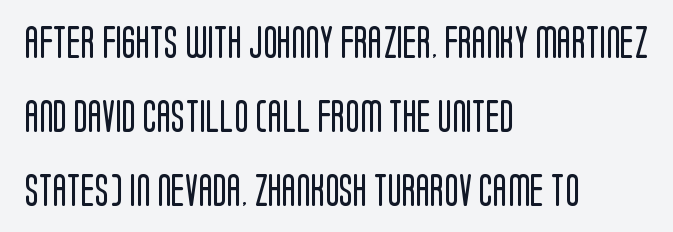
Q: Is the text bold? A: No.
Q: Is the text italic (slanted)? A: No, it is upright.
Q: Is the typeface a serif or a sans-serif typeface? A: Sans-serif.
Q: Is the text underlined? A: No.
Q: How is the paragraph aligned? A: Left-aligned.
Q: Is the spacing between letters normal or unusually wide? A: Normal.
Q: Is the spacing between lines tight, normal or loose? A: Loose.
Q: Width (condensed, normal, or wide)? A: Condensed.
Q: Stroke contrast? A: Low.
Q: x-height? A: Large.
Q: Monospaced? A: No.
